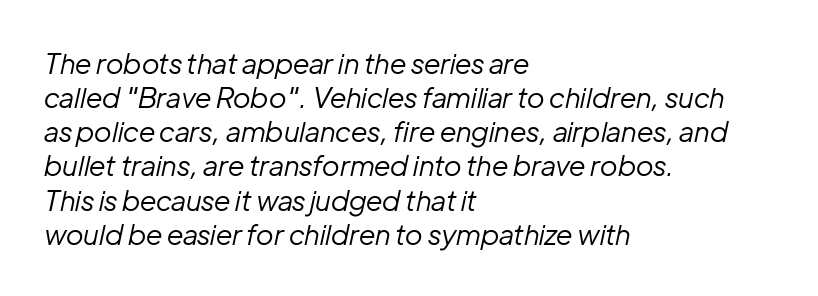
Summary of weight: not heavy and not bold. You could not count columns in this text — the font is proportionally spaced. Slanted lettering throughout. This sample uses plain, unmodified letter spacing. Visually the block forms a straight wall on the left and a jagged coastline on the right.
